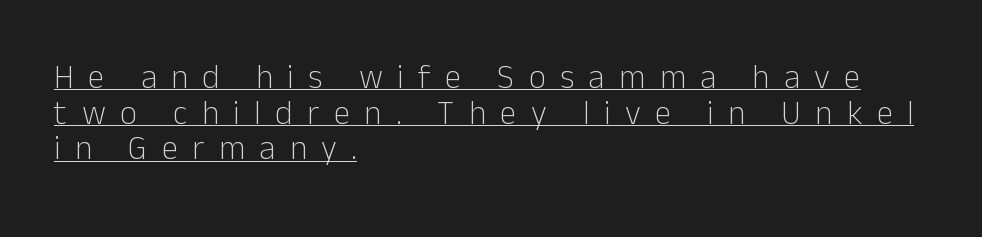
The image shows 33 px light sans-serif type, upright; set left-aligned, tight line spacing (1.08x), unusually wide letter spacing (+0.44 em), underlined; low stroke contrast and a medium x-height.
